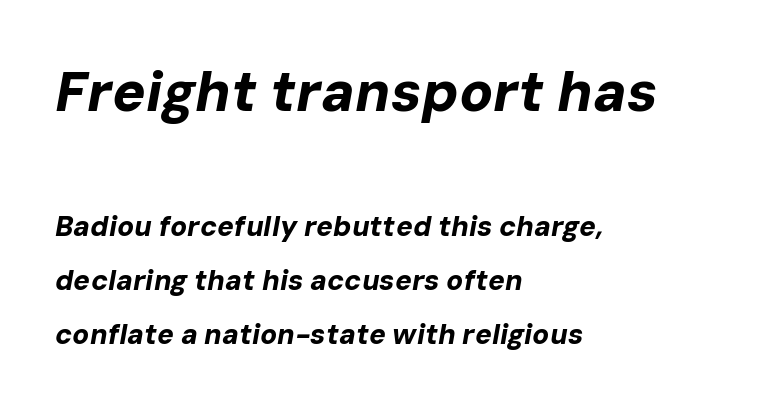
{"italic": "yes", "lean": "right", "slant_degrees": 10, "bold": "yes", "weight": "bold", "width": "normal", "stroke_contrast": "low", "x_height": "medium", "monospaced": "no", "underline": "no", "align": "left", "line_spacing": "loose", "line_spacing_ratio": 1.93, "letter_spacing": "normal", "letter_spacing_em": 0.0, "larger_block": "first", "size_ratio": 2.0, "glyph_px": 56}
